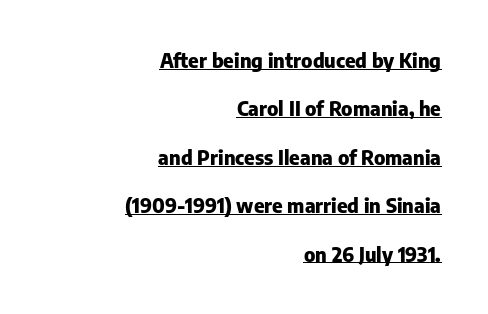
Horizontal alignment here is rightward, an uncommon choice for prose. The words here are underlined. Pretty heavy lettering here — definitely bold. Quick note: not italic, upright.
